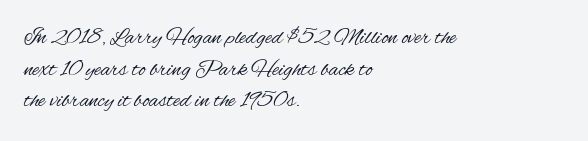
{"bold": "no", "underline": "no", "align": "left", "line_spacing": "normal", "line_spacing_ratio": 1.38, "letter_spacing": "normal", "letter_spacing_em": 0.0, "glyph_px": 23}
